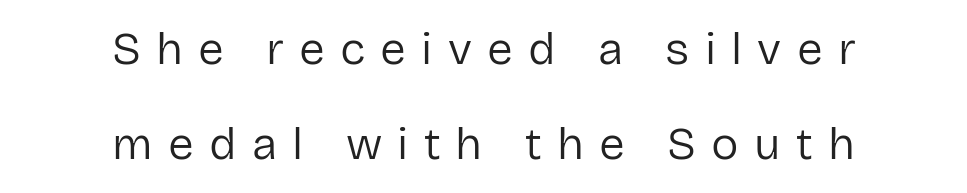
{"serif": "no", "italic": "no", "bold": "no", "weight": "regular", "width": "normal", "stroke_contrast": "low", "x_height": "medium", "monospaced": "no", "underline": "no", "align": "center", "line_spacing": "loose", "line_spacing_ratio": 2.06, "letter_spacing": "wide", "letter_spacing_em": 0.33, "glyph_px": 46}
